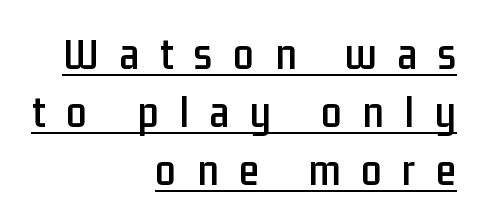
The image shows 46 px condensed sans-serif type, upright; set right-aligned, normal line spacing (1.26x), unusually wide letter spacing (+0.45 em), underlined; low stroke contrast and a medium x-height.
